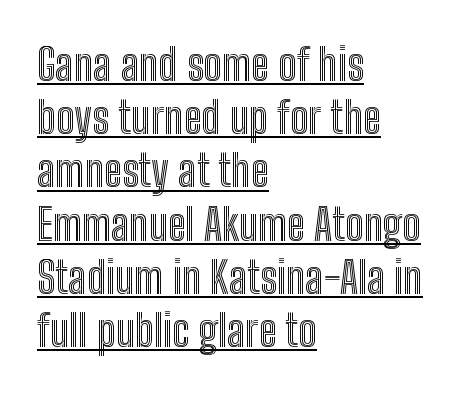
The image shows 44 px condensed type, upright; set left-aligned, line spacing 1.21x, normal letter spacing, underlined; a medium x-height.
